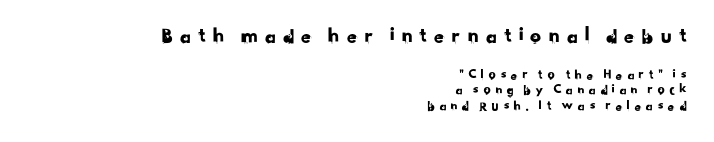
{"underline": "no", "align": "right", "line_spacing": "tight", "line_spacing_ratio": 1.1, "letter_spacing": "wide", "letter_spacing_em": 0.25, "larger_block": "first", "size_ratio": 1.57, "glyph_px": 22}
